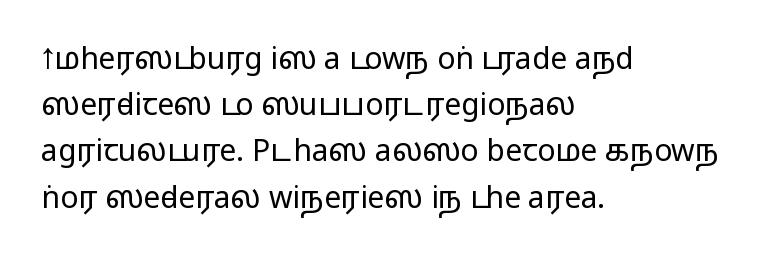
{"serif": "no", "italic": "no", "bold": "no", "weight": "regular", "width": "wide", "stroke_contrast": "low", "x_height": "medium", "monospaced": "no", "underline": "no", "align": "left", "line_spacing": "normal", "line_spacing_ratio": 1.54, "letter_spacing": "normal", "letter_spacing_em": 0.0, "glyph_px": 30}
